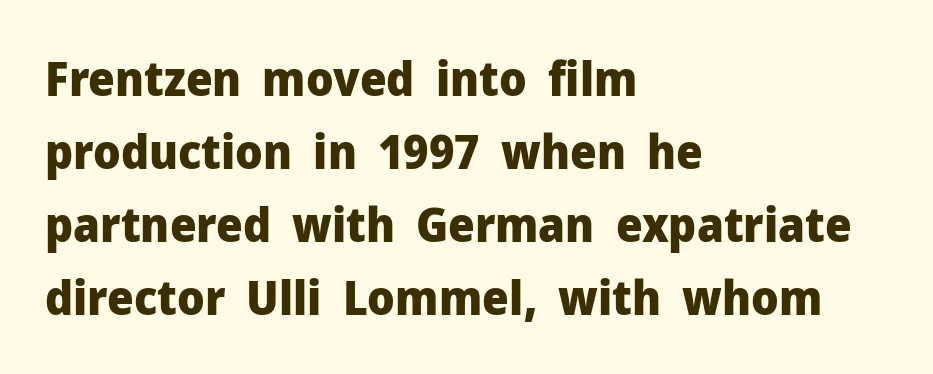
{"serif": "no", "italic": "no", "bold": "yes", "weight": "heavy", "width": "normal", "stroke_contrast": "low", "x_height": "medium", "monospaced": "no", "underline": "no", "align": "left", "line_spacing": "normal", "line_spacing_ratio": 1.55, "letter_spacing": "normal", "letter_spacing_em": 0.0, "glyph_px": 47}
